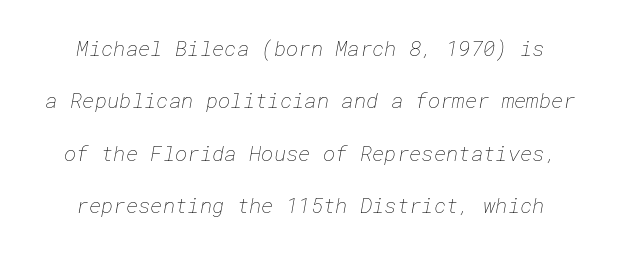
The image shows 21 px text type; set loose line spacing (2.5x), normal letter spacing, not underlined.
